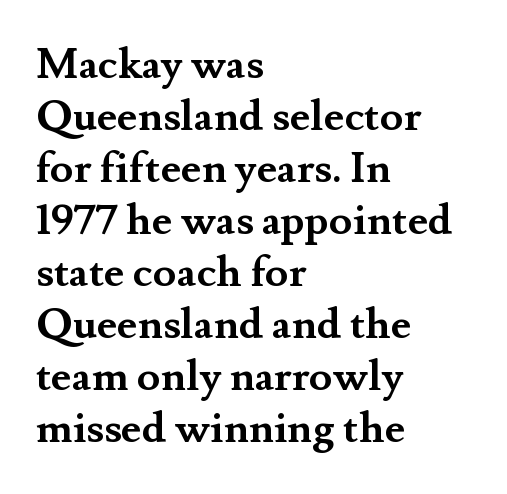
Q: Is the text bold? A: Yes.
Q: Is the text italic (slanted)? A: No, it is upright.
Q: Is the typeface a serif or a sans-serif typeface? A: Serif.
Q: Is the text underlined? A: No.
Q: How is the paragraph aligned? A: Left-aligned.
Q: Is the spacing between letters normal or unusually wide? A: Normal.
Q: Width (condensed, normal, or wide)? A: Normal.
Q: Stroke contrast? A: Medium.
Q: x-height? A: Small.
Q: Monospaced? A: No.
